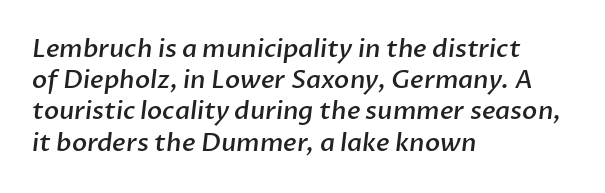
{"bold": "semi", "underline": "no", "align": "left", "line_spacing": "normal", "line_spacing_ratio": 1.25, "letter_spacing": "normal", "letter_spacing_em": 0.0, "glyph_px": 25}
